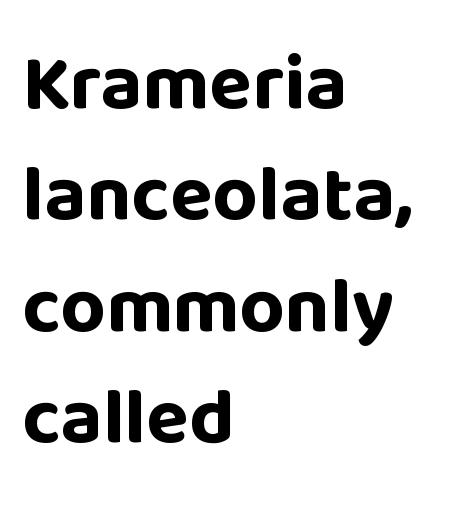
{"serif": "no", "italic": "no", "bold": "yes", "weight": "bold", "width": "normal", "stroke_contrast": "low", "x_height": "large", "monospaced": "no", "underline": "no", "align": "left", "line_spacing": "normal", "line_spacing_ratio": 1.41, "letter_spacing": "normal", "letter_spacing_em": 0.0, "glyph_px": 79}
